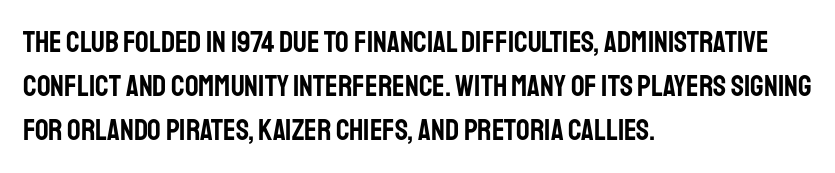
Reading down the block, your eye returns to a fixed left position each line. Tracking value appears to be zero — textbook default spacing. The space directly below the letters is spotless. If you measured baseline to baseline, you'd find a middling distance. Nothing sits at the stroke ends, so this counts as sans-serif. Posture: straight, roman, zero tilt.
